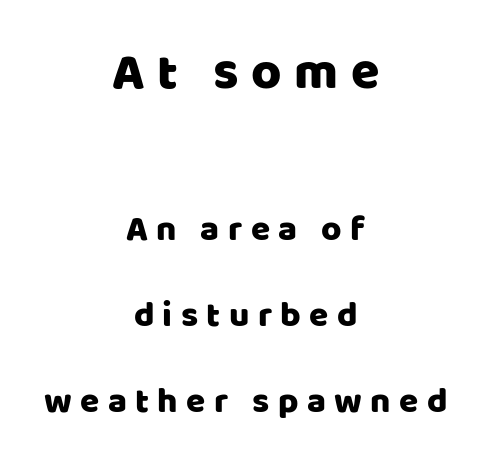
Both edges are ragged and mirror each other, which tells us the setting is centered. Nothing sits at the stroke ends, so this counts as sans-serif. Widely set lines give the paragraph a tall, airy silhouette. Glance below the letters and you will spot only blank space. Note the varied advance widths — an 'i' is clearly narrower than an 'm'. How are the letters spaced? Widely, with obvious added tracking.
